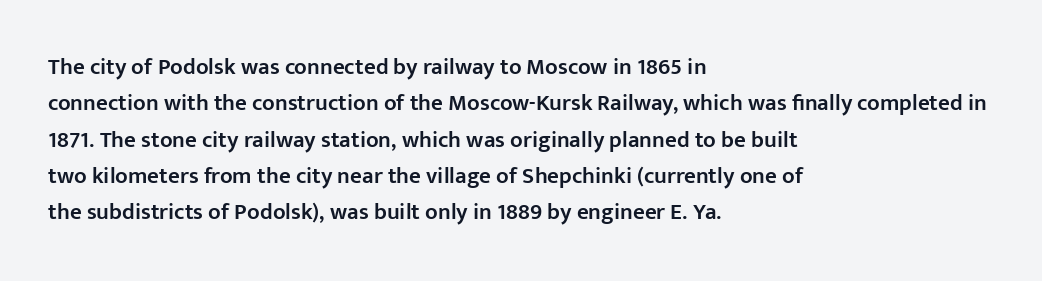
The image shows 23 px text type, upright; set left-aligned, normal line spacing (1.58x), normal letter spacing, not underlined.
